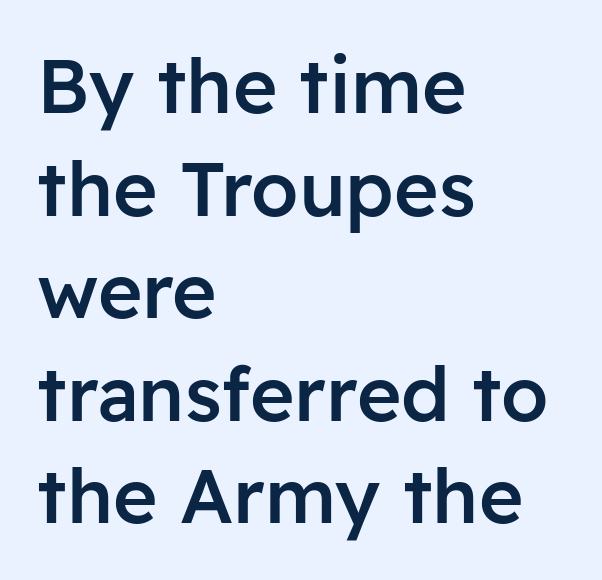
{"serif": "no", "italic": "no", "bold": "semi", "weight": "semibold", "width": "normal", "stroke_contrast": "low", "x_height": "medium", "monospaced": "no", "underline": "no", "align": "left", "line_spacing": "normal", "line_spacing_ratio": 1.35, "letter_spacing": "normal", "letter_spacing_em": 0.0, "glyph_px": 76}
